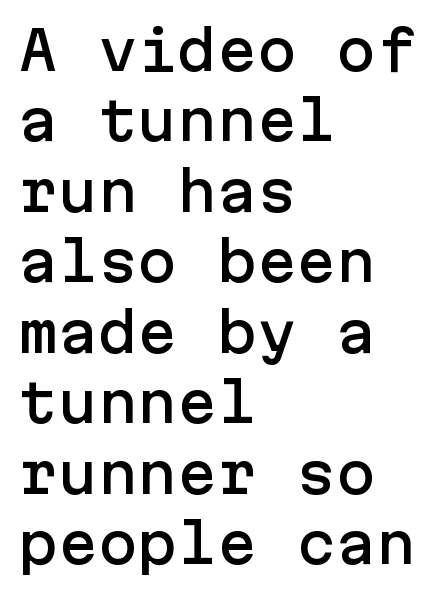
Q: Is the text italic (slanted)? A: No, it is upright.
Q: Is the typeface a serif or a sans-serif typeface? A: Sans-serif.
Q: Is the text underlined? A: No.
Q: How is the paragraph aligned? A: Left-aligned.
Q: Is the spacing between letters normal or unusually wide? A: Normal.
Q: Is the spacing between lines tight, normal or loose? A: Normal.
Q: Width (condensed, normal, or wide)? A: Normal.
Q: Stroke contrast? A: Low.
Q: x-height? A: Medium.
